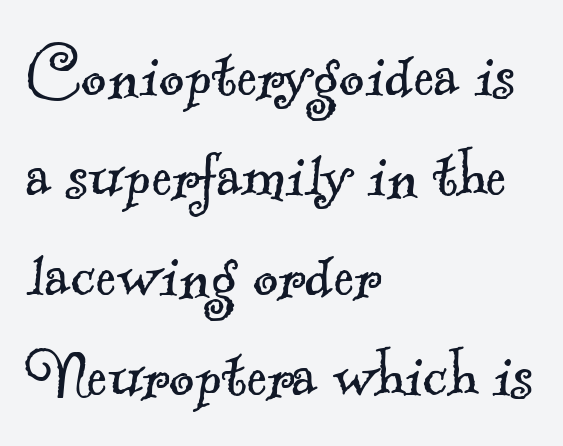
Q: Is the text bold? A: No.
Q: Is the typeface a serif or a sans-serif typeface? A: Serif.
Q: Is the text underlined? A: No.
Q: How is the paragraph aligned? A: Left-aligned.
Q: Is the spacing between letters normal or unusually wide? A: Normal.
Q: Is the spacing between lines tight, normal or loose? A: Normal.
Q: Width (condensed, normal, or wide)? A: Normal.
Q: x-height? A: Small.
Q: Monospaced? A: No.
